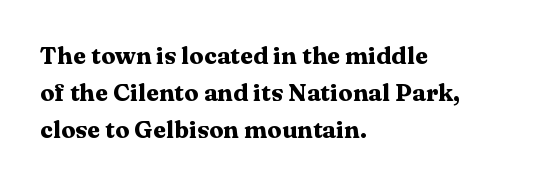
These lines sit exactly where default settings would place them. Descenders are the only things crossing below the line. As a designer I'd log this as weight 700, bold. Where is the straight margin? On the left. The axis of the letterforms is exactly vertical. No extra tracking has been applied to these lines.
